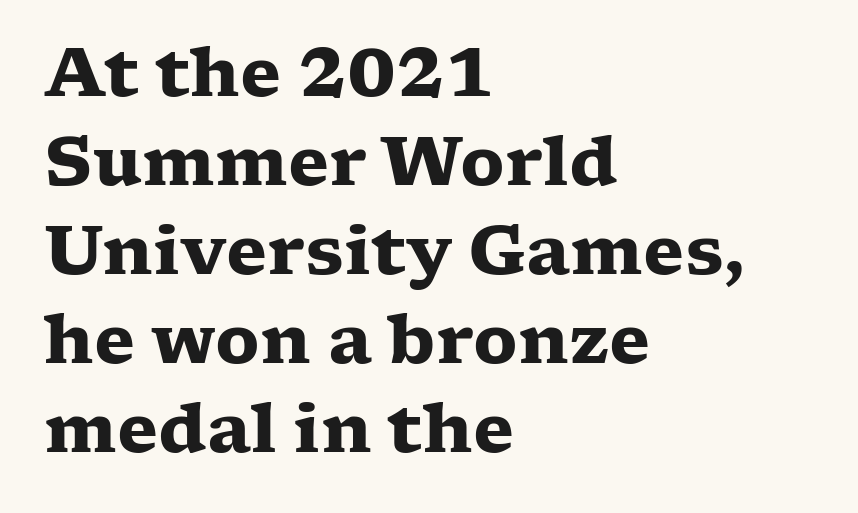
Q: Is the text bold? A: Yes.
Q: Is the text italic (slanted)? A: No, it is upright.
Q: Is the typeface a serif or a sans-serif typeface? A: Serif.
Q: Is the text underlined? A: No.
Q: How is the paragraph aligned? A: Left-aligned.
Q: Is the spacing between letters normal or unusually wide? A: Normal.
Q: Is the spacing between lines tight, normal or loose? A: Normal.
Q: Width (condensed, normal, or wide)? A: Wide.
Q: Stroke contrast? A: Low.
Q: x-height? A: Medium.
Q: Monospaced? A: No.
